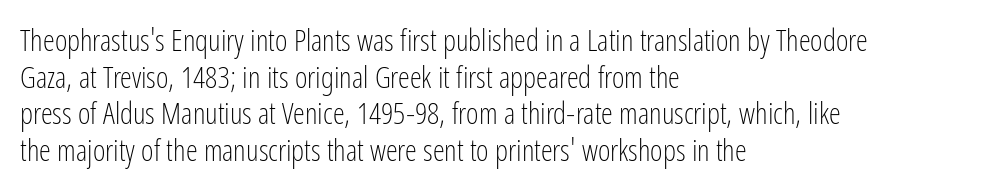
The image shows 30 px light, condensed sans-serif type, upright; set left-aligned, line spacing 1.22x, normal letter spacing, not underlined; low stroke contrast and a medium x-height.
